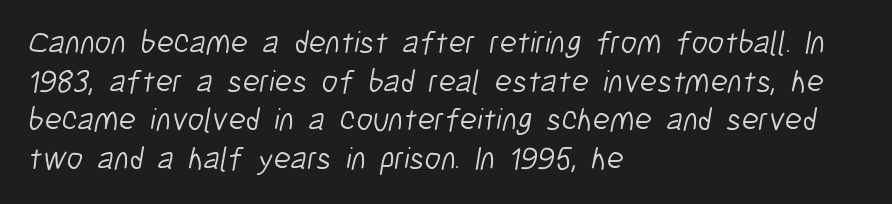
Q: Is the text bold? A: No.
Q: Is the typeface a serif or a sans-serif typeface? A: Sans-serif.
Q: Is the text underlined? A: No.
Q: How is the paragraph aligned? A: Left-aligned.
Q: Is the spacing between letters normal or unusually wide? A: Normal.
Q: Width (condensed, normal, or wide)? A: Condensed.
Q: Stroke contrast? A: Low.
Q: x-height? A: Medium.
Q: Monospaced? A: No.
